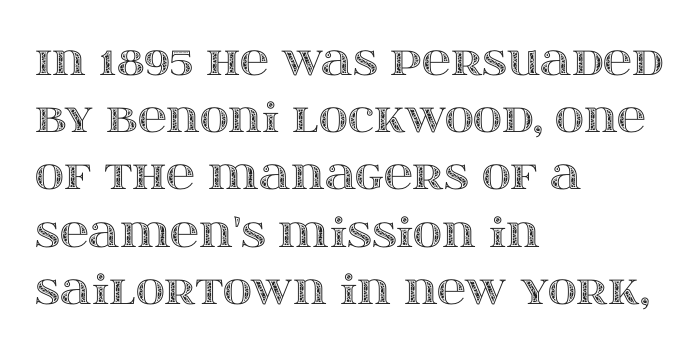
Does the leading feel generous? No, just average. Each letter keeps its own natural width here, so spacing adapts to shape. You can tell it's not italic because the verticals are truly vertical. The text block is weighted toward the left margin, trailing off unevenly rightward. Quick note: underline off.
